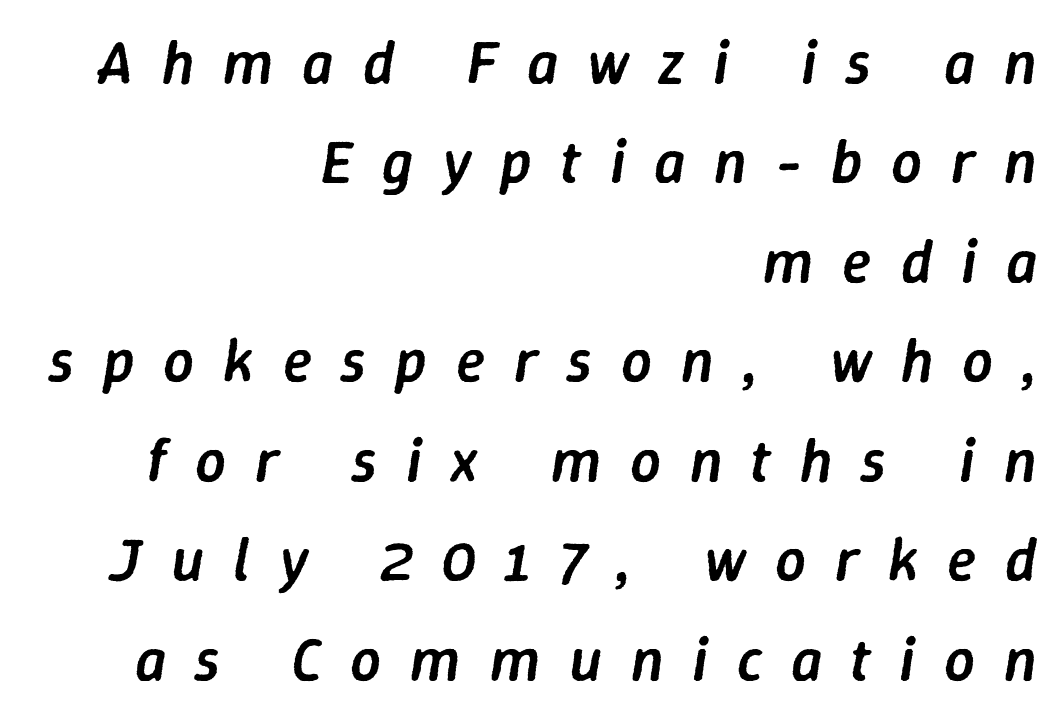
{"italic": "yes", "lean": "right", "slant_degrees": 9, "bold": "semi", "weight": "semibold", "width": "normal", "stroke_contrast": "low", "x_height": "medium", "monospaced": "no", "underline": "no", "align": "right", "line_spacing": "normal", "line_spacing_ratio": 1.63, "letter_spacing": "wide", "letter_spacing_em": 0.47, "glyph_px": 61}
